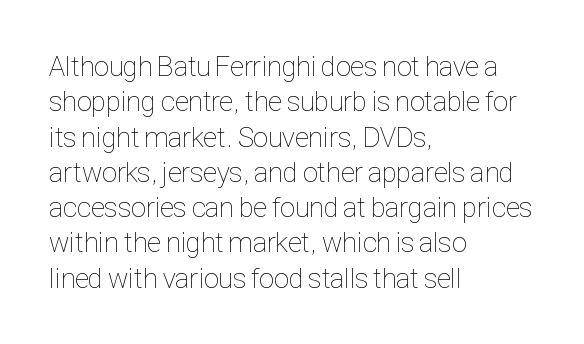
The image shows 28 px thin, condensed type, upright; set left-aligned, normal line spacing (1.26x), normal letter spacing, not underlined; low stroke contrast and a medium x-height.
